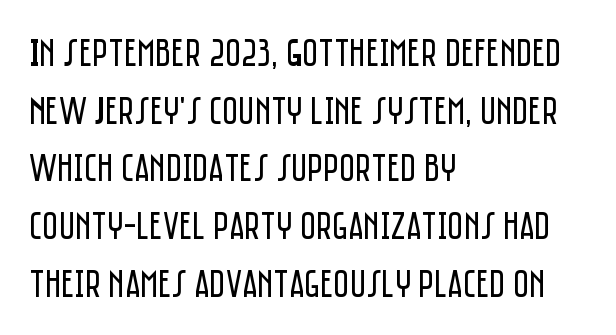
Q: Is the text bold? A: No.
Q: Is the text italic (slanted)? A: No, it is upright.
Q: Is the typeface a serif or a sans-serif typeface? A: Sans-serif.
Q: Is the text underlined? A: No.
Q: How is the paragraph aligned? A: Left-aligned.
Q: Is the spacing between letters normal or unusually wide? A: Normal.
Q: Is the spacing between lines tight, normal or loose? A: Normal.
Q: Width (condensed, normal, or wide)? A: Condensed.
Q: Stroke contrast? A: Low.
Q: x-height? A: Large.
Q: Monospaced? A: No.
